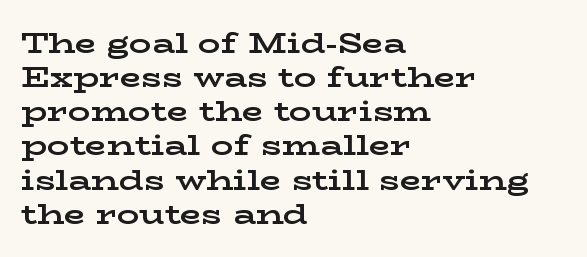
The image shows 28 px bold, wide serif type, upright; set left-aligned, line spacing 1.22x, normal letter spacing, not underlined; low stroke contrast and a medium x-height.
